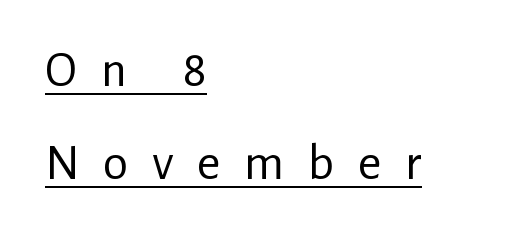
Q: Is the text bold? A: No.
Q: Is the text italic (slanted)? A: No, it is upright.
Q: Is the typeface a serif or a sans-serif typeface? A: Sans-serif.
Q: Is the text underlined? A: Yes.
Q: How is the paragraph aligned? A: Left-aligned.
Q: Is the spacing between letters normal or unusually wide? A: Unusually wide.
Q: Width (condensed, normal, or wide)? A: Normal.
Q: Stroke contrast? A: Low.
Q: x-height? A: Medium.
Q: Monospaced? A: No.
